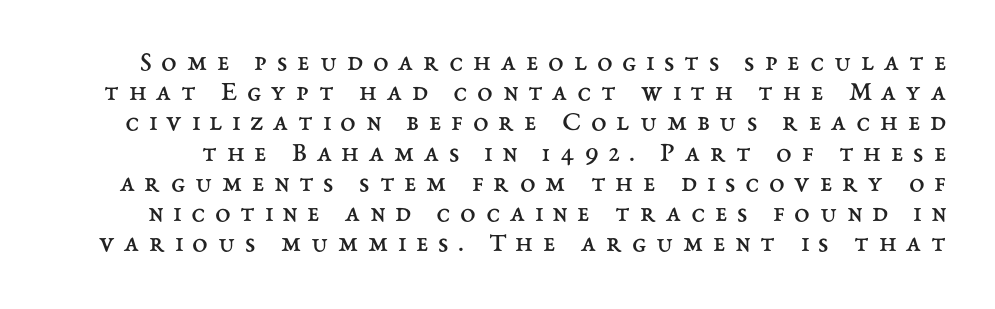
The image shows 28 px regular-weight type, upright; set tight line spacing (1.08x), unusually wide letter spacing (+0.35 em), not underlined; medium stroke contrast and a medium x-height.
